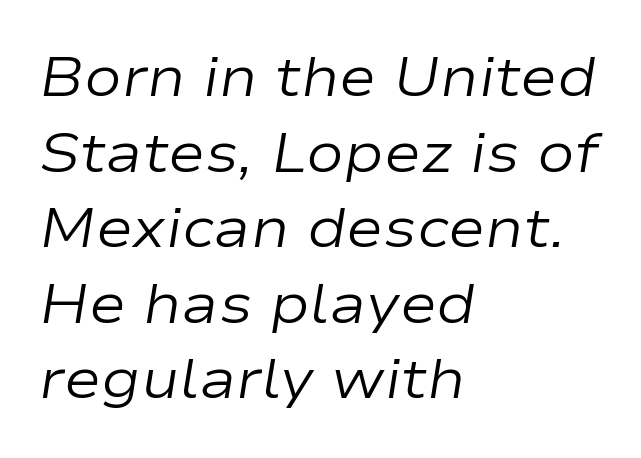
The font sits on the lighter half of the weight spectrum, regular included. Words float on clear page, feet unadorned. The text block is weighted toward the left margin, trailing off unevenly rightward. This sample keeps an unexceptional amount of space between lines. Each letter keeps its own natural width here, so spacing adapts to shape. Quick note: italic.
